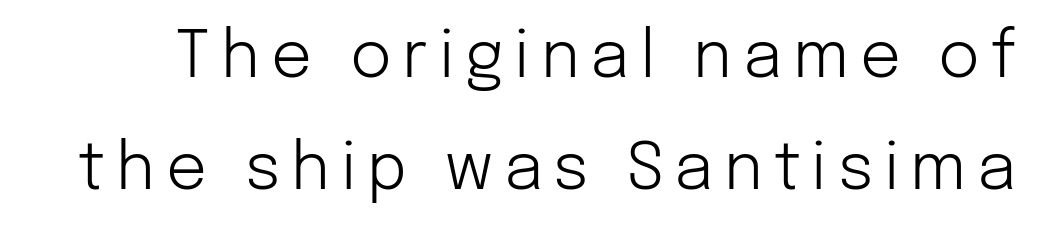
The image shows 64 px light sans-serif type, upright; set line spacing 1.75x, not underlined; low stroke contrast and a medium x-height.
